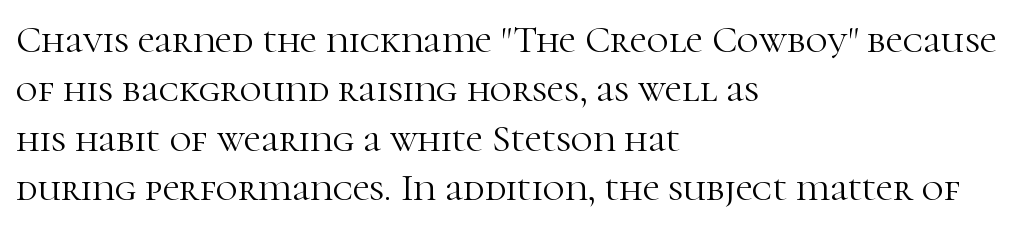
The image shows 38 px light serif type, upright; set left-aligned, normal line spacing (1.3x), normal letter spacing, not underlined; high stroke contrast and a medium x-height.
